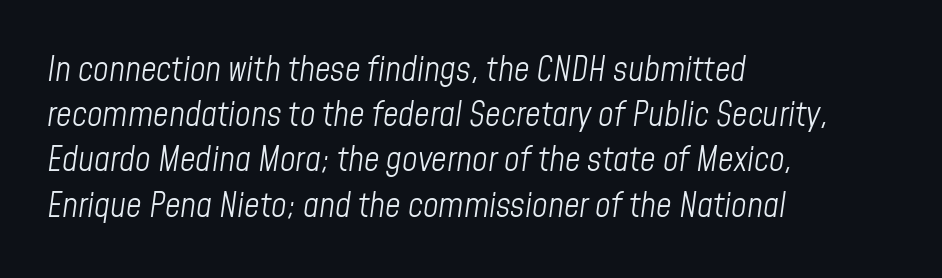
Q: Is the text bold? A: No.
Q: Is the text italic (slanted)? A: Yes, it leans right by about 8 degrees.
Q: Is the text underlined? A: No.
Q: How is the paragraph aligned? A: Left-aligned.
Q: Is the spacing between letters normal or unusually wide? A: Normal.
Q: Is the spacing between lines tight, normal or loose? A: Normal.
Q: Width (condensed, normal, or wide)? A: Condensed.
Q: Stroke contrast? A: Low.
Q: x-height? A: Medium.
Q: Monospaced? A: No.
